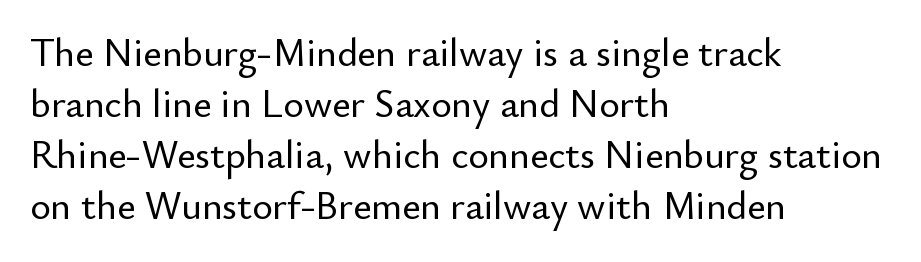
The image shows 39 px sans-serif type, upright; set left-aligned, normal line spacing (1.31x), normal letter spacing, not underlined; low stroke contrast and a small x-height.
